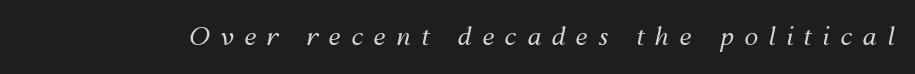
The image shows 25 px text type, italic (leaning right); set unusually wide letter spacing (+0.41 em), not underlined.
